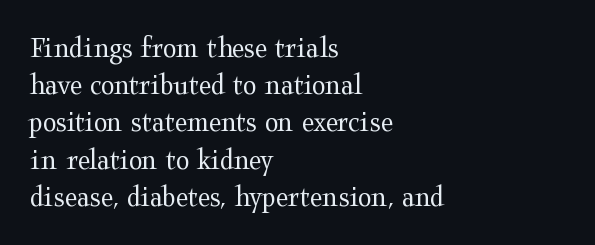
Q: Is the text bold? A: No.
Q: Is the text italic (slanted)? A: No, it is upright.
Q: Is the typeface a serif or a sans-serif typeface? A: Serif.
Q: Is the text underlined? A: No.
Q: How is the paragraph aligned? A: Left-aligned.
Q: Is the spacing between letters normal or unusually wide? A: Normal.
Q: Width (condensed, normal, or wide)? A: Wide.
Q: Stroke contrast? A: Medium.
Q: x-height? A: Medium.
Q: Monospaced? A: No.
